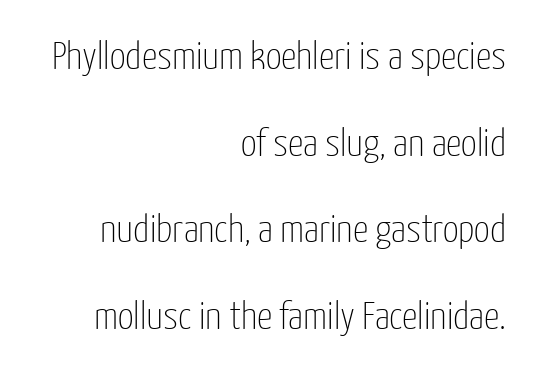
The image shows 39 px thin, condensed sans-serif type, upright; set right-aligned, loose line spacing (2.22x), normal letter spacing, not underlined; low stroke contrast and a medium x-height.
